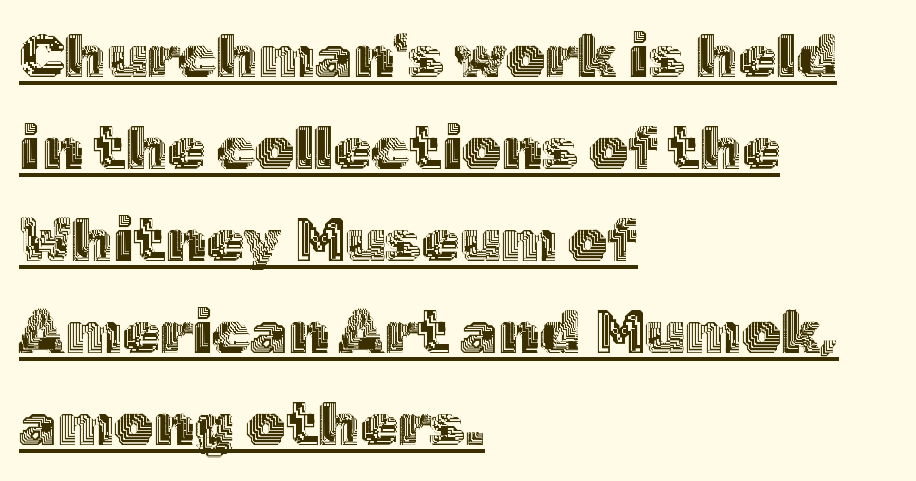
{"italic": "no", "width": "normal", "x_height": "medium", "monospaced": "no", "underline": "yes", "align": "left", "line_spacing": "normal", "line_spacing_ratio": 1.51, "letter_spacing": "normal", "letter_spacing_em": 0.0, "glyph_px": 61}
